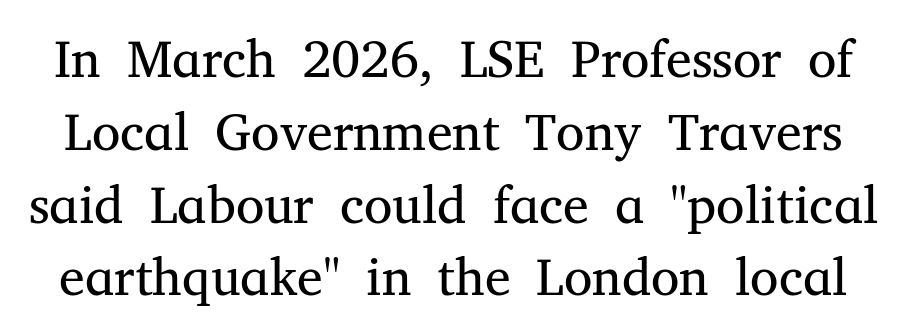
Is this a sans? No — the strokes have serifs. Has an underline been added? It has not. Horizontal bands of white between lines are of average thickness. The letters look calm and open, with moderate or lighter stems.
